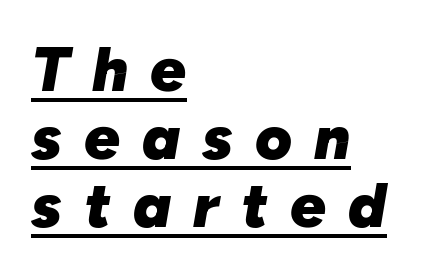
The image shows 63 px heavy type, italic (leaning right); set left-aligned, tight line spacing (1.08x), unusually wide letter spacing (+0.35 em), underlined; low stroke contrast and a medium x-height.
